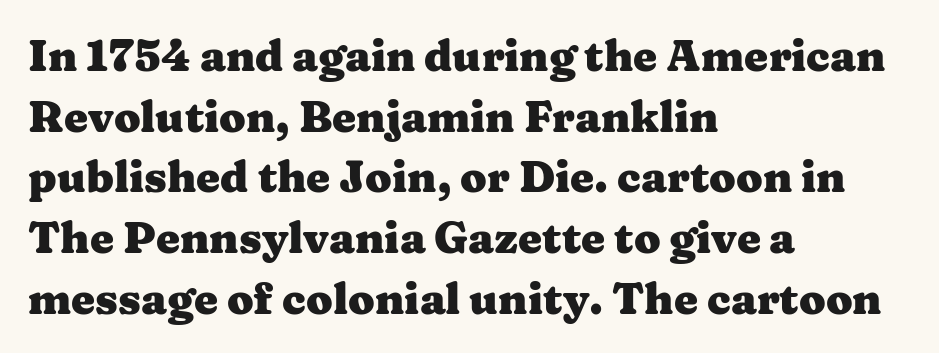
{"serif": "yes", "italic": "no", "bold": "yes", "weight": "heavy", "width": "wide", "stroke_contrast": "medium", "x_height": "medium", "monospaced": "no", "underline": "no", "align": "left", "line_spacing": "normal", "line_spacing_ratio": 1.41, "letter_spacing": "normal", "letter_spacing_em": 0.0, "glyph_px": 43}
